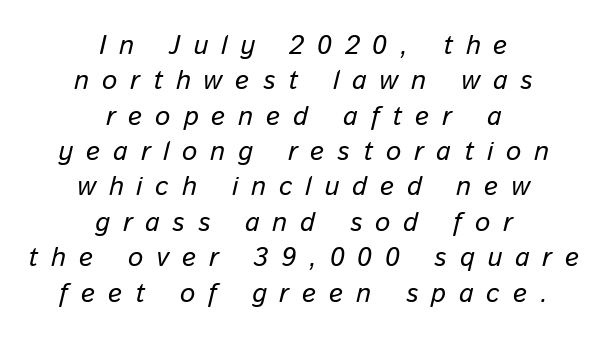
{"italic": "yes", "lean": "right", "slant_degrees": 13, "underline": "no", "align": "center", "line_spacing": "normal", "line_spacing_ratio": 1.31, "letter_spacing": "wide", "letter_spacing_em": 0.48, "glyph_px": 27}
